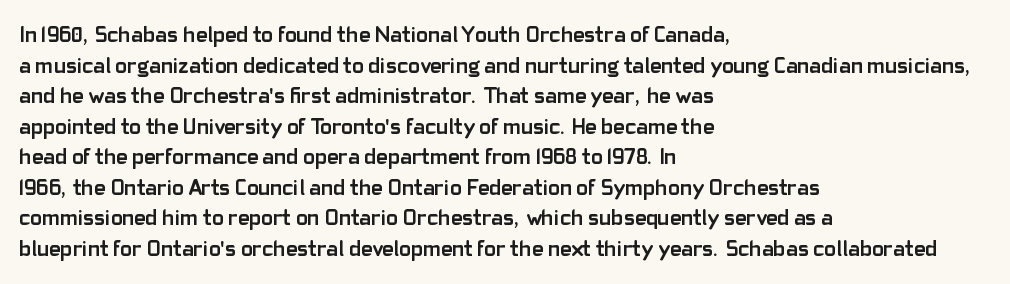
Q: Is the text bold? A: Yes.
Q: Is the text italic (slanted)? A: No, it is upright.
Q: Is the text underlined? A: No.
Q: How is the paragraph aligned? A: Left-aligned.
Q: Is the spacing between letters normal or unusually wide? A: Normal.
Q: Is the spacing between lines tight, normal or loose? A: Normal.
